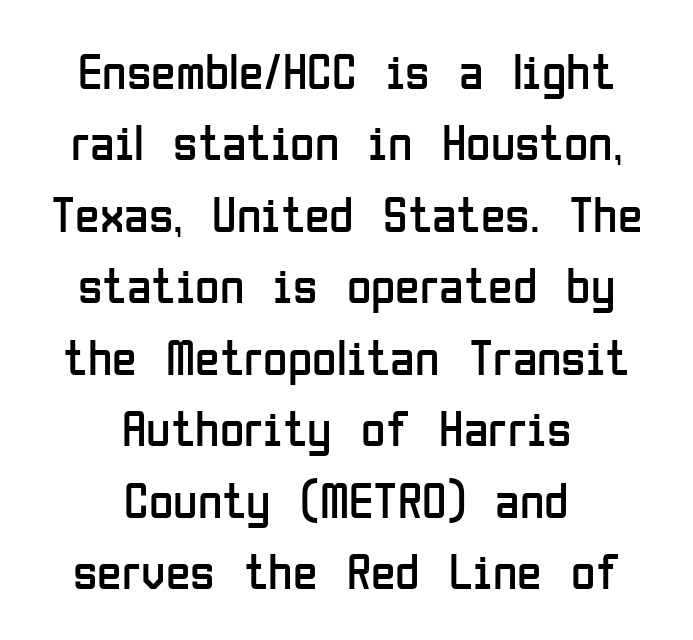
{"serif": "no", "italic": "no", "bold": "no", "weight": "regular", "width": "condensed", "stroke_contrast": "low", "x_height": "medium", "monospaced": "no", "underline": "no", "align": "center", "line_spacing": "normal", "line_spacing_ratio": 1.43, "letter_spacing": "normal", "letter_spacing_em": 0.0, "glyph_px": 50}
